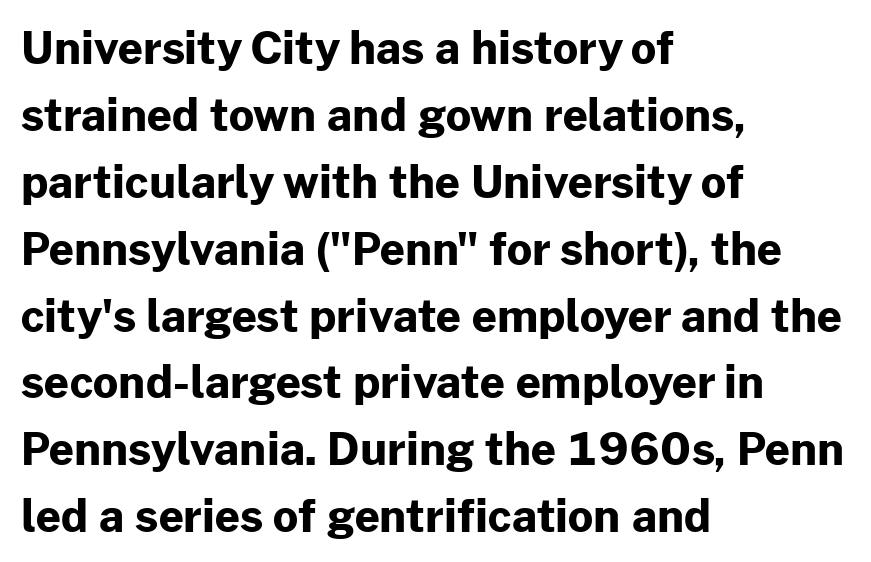
{"serif": "no", "italic": "no", "bold": "yes", "weight": "bold", "width": "normal", "stroke_contrast": "low", "x_height": "medium", "monospaced": "no", "underline": "no", "align": "left", "line_spacing": "normal", "line_spacing_ratio": 1.52, "letter_spacing": "normal", "letter_spacing_em": 0.0, "glyph_px": 44}
